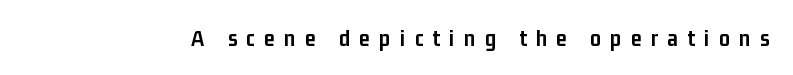
Q: Is the text bold? A: Yes.
Q: Is the text italic (slanted)? A: No, it is upright.
Q: Is the text underlined? A: No.
Q: Is the spacing between letters normal or unusually wide? A: Unusually wide.
